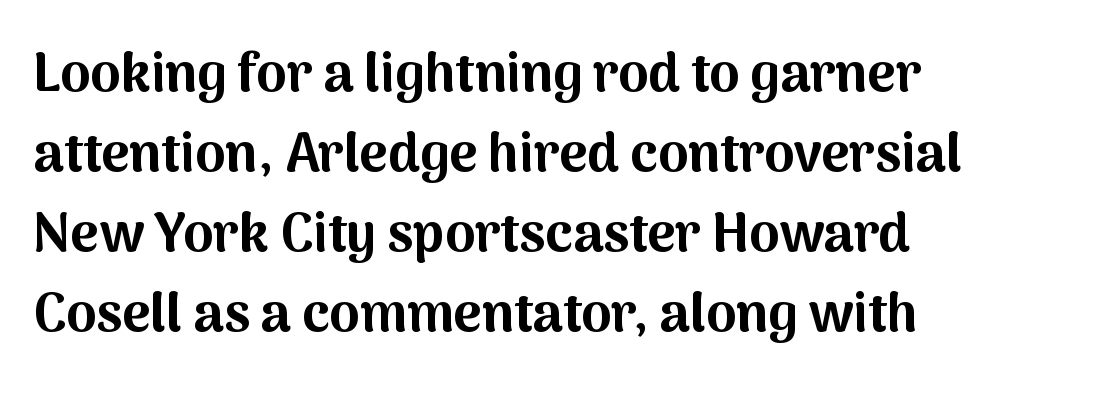
{"serif": "no", "italic": "no", "bold": "yes", "weight": "bold", "width": "normal", "stroke_contrast": "medium", "x_height": "medium", "monospaced": "no", "underline": "no", "align": "left", "line_spacing": "normal", "line_spacing_ratio": 1.48, "letter_spacing": "normal", "letter_spacing_em": 0.0, "glyph_px": 54}
